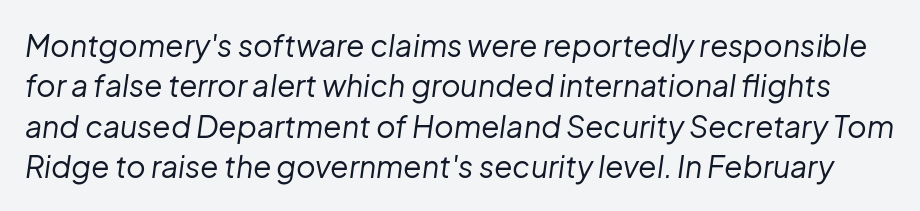
The lettering tilts uniformly, giving the passage an italic look. Glyph-to-glyph distance matches everyday printed text. Interline gaps are of average width in this sample. Clear beneath every line of the passage.
